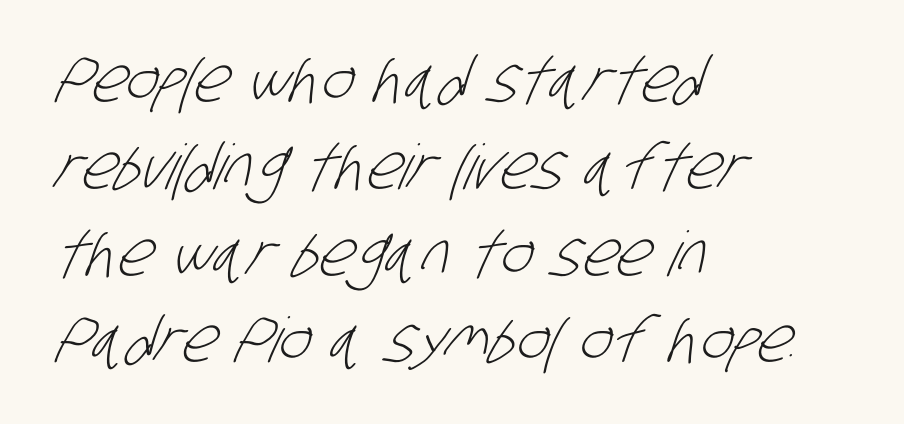
{"serif": "no", "bold": "no", "weight": "light", "width": "condensed", "stroke_contrast": "low", "x_height": "large", "monospaced": "no", "underline": "no", "align": "left", "line_spacing": "normal", "line_spacing_ratio": 1.4, "letter_spacing": "normal", "letter_spacing_em": 0.0, "glyph_px": 62}
